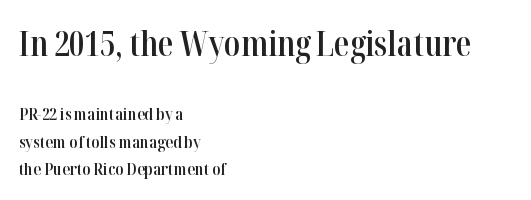
A bare baseline throughout the passage. You could not count columns in this text — the font is proportionally spaced. Each line starts at the same left margin while the right side varies. I'd describe the lettering as semibold — firm but not a full bold. Notice how the stems are strictly vertical — no italics here. The line texture is even and compact thanks to regular tracking.
